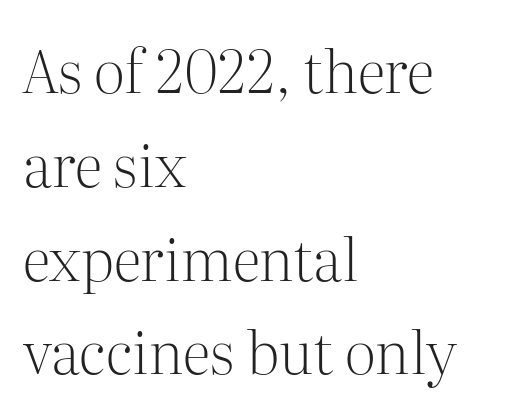
{"serif": "yes", "italic": "no", "bold": "no", "weight": "light", "width": "normal", "stroke_contrast": "medium", "x_height": "medium", "monospaced": "no", "underline": "no", "align": "left", "line_spacing": "normal", "line_spacing_ratio": 1.59, "letter_spacing": "normal", "letter_spacing_em": 0.0, "glyph_px": 59}
